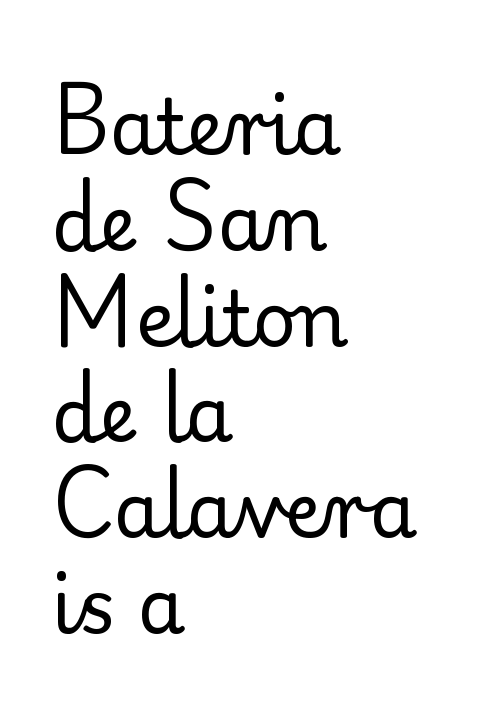
Q: Is the text bold? A: No.
Q: Is the text italic (slanted)? A: No, it is upright.
Q: Is the typeface a serif or a sans-serif typeface? A: Serif.
Q: Is the text underlined? A: No.
Q: How is the paragraph aligned? A: Left-aligned.
Q: Is the spacing between letters normal or unusually wide? A: Normal.
Q: Is the spacing between lines tight, normal or loose? A: Normal.
Q: Width (condensed, normal, or wide)? A: Normal.
Q: Stroke contrast? A: Low.
Q: x-height? A: Small.
Q: Monospaced? A: No.
